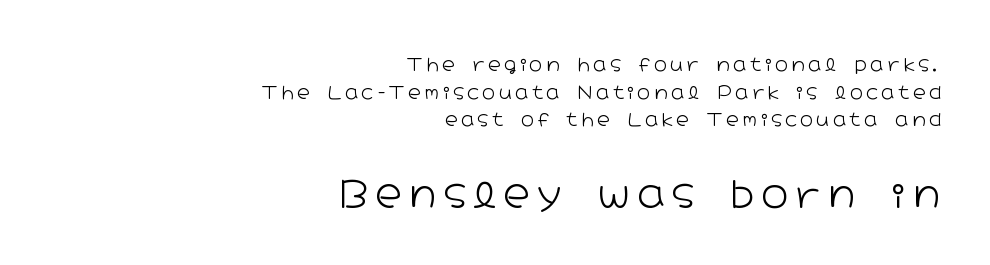
{"serif": "no", "italic": "no", "bold": "no", "weight": "light", "width": "wide", "stroke_contrast": "low", "x_height": "medium", "monospaced": "no", "underline": "no", "align": "right", "line_spacing": "normal", "line_spacing_ratio": 1.54, "larger_block": "second", "size_ratio": 2.06, "glyph_px": 37}
